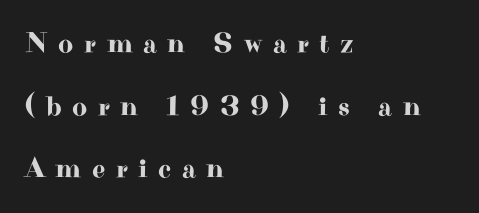
{"serif": "yes", "italic": "no", "width": "wide", "stroke_contrast": "high", "x_height": "small", "monospaced": "no", "underline": "no", "align": "left", "line_spacing": "loose", "line_spacing_ratio": 2.16, "letter_spacing": "wide", "letter_spacing_em": 0.36, "glyph_px": 29}
